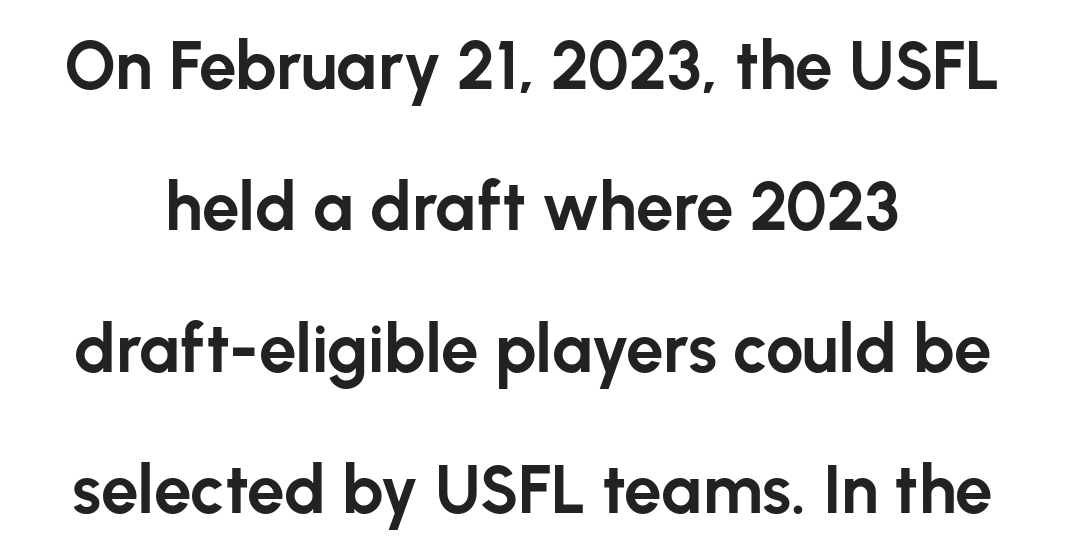
The image shows 67 px bold sans-serif type, upright; set centered, loose line spacing (2.11x), normal letter spacing, not underlined; low stroke contrast and a medium x-height.
